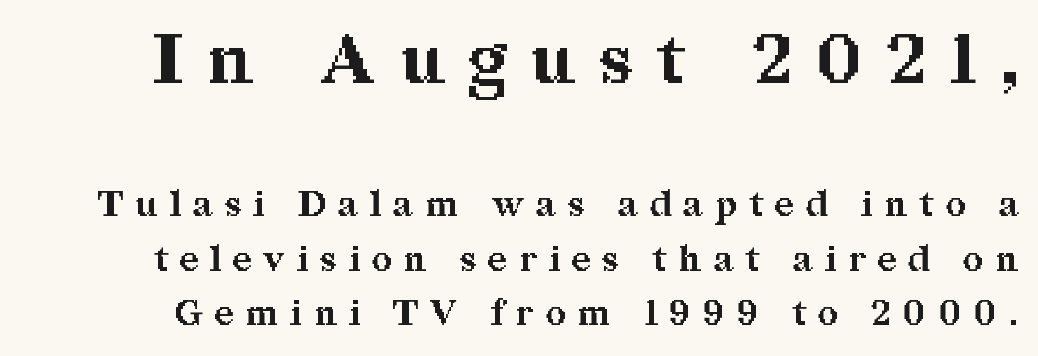
You get the large type first, then a drop to smaller type. Honestly, there is no underline to notice here at all. Style check: upright. These lines have a slow, spaced-out rhythm from letter to letter. The typesetting leans heavy: a genuine bold. Serifs: yes, visible at the terminals of the letterforms.
